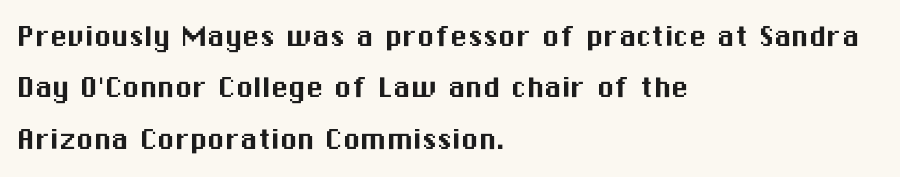
The image shows 35 px sans-serif type, upright; set left-aligned, normal line spacing (1.47x), normal letter spacing, not underlined; medium stroke contrast and a medium x-height.
